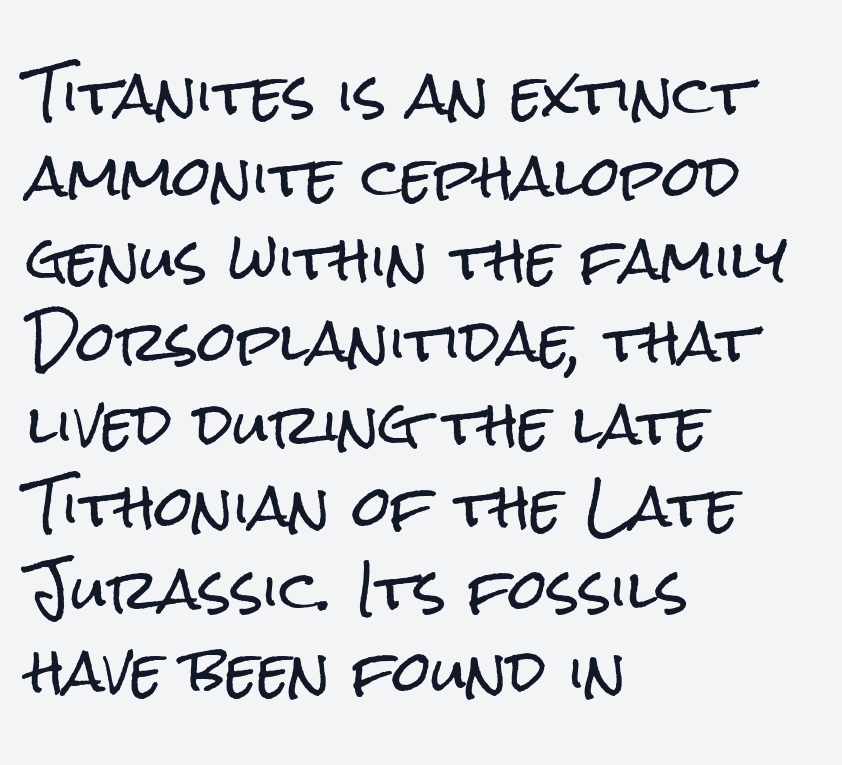
Q: Is the text italic (slanted)? A: No, it is upright.
Q: Is the typeface a serif or a sans-serif typeface? A: Sans-serif.
Q: Is the text underlined? A: No.
Q: How is the paragraph aligned? A: Left-aligned.
Q: Is the spacing between letters normal or unusually wide? A: Normal.
Q: Is the spacing between lines tight, normal or loose? A: Normal.
Q: Width (condensed, normal, or wide)? A: Condensed.
Q: Stroke contrast? A: Low.
Q: x-height? A: Medium.
Q: Monospaced? A: No.
